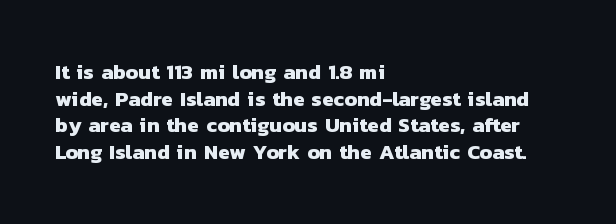
{"bold": "yes", "underline": "no", "align": "left", "line_spacing": "normal", "line_spacing_ratio": 1.27, "letter_spacing": "normal", "letter_spacing_em": 0.0, "glyph_px": 21}
